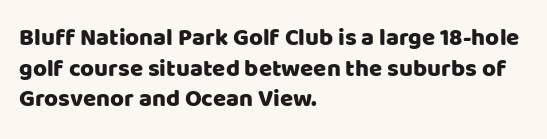
The image shows 24 px text type, upright; set left-aligned, normal line spacing (1.28x), normal letter spacing, not underlined.
